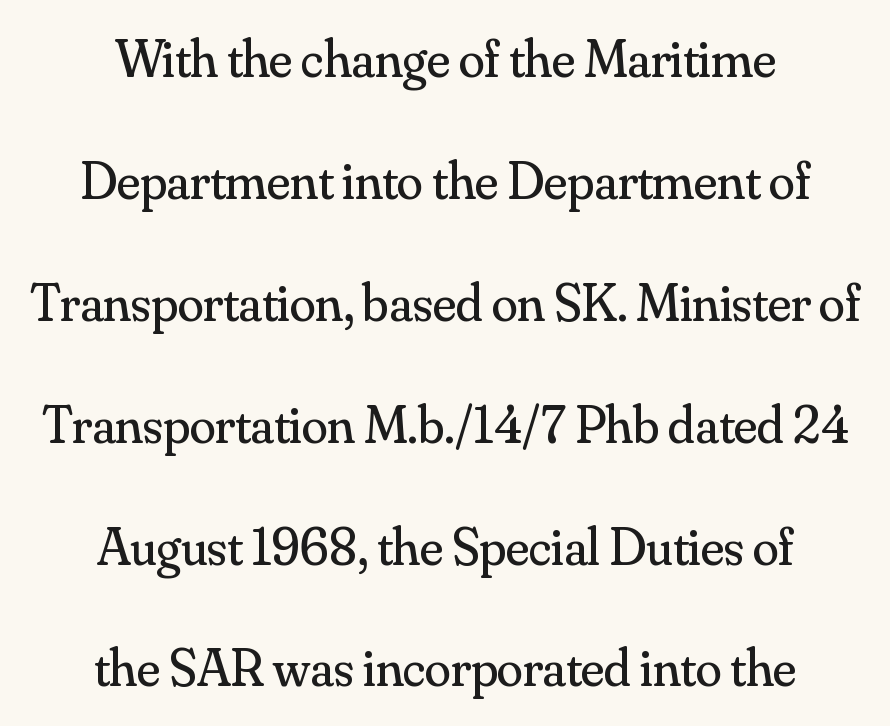
Do the characters align in a grid? No, the font is proportional. Weight: regular or lighter. What kind of face is this? One with serifs. The designer dialed line spacing up above the default. Descenders hang freely into open space. Which margin do the lines hug? Neither — every line sits in the middle.
